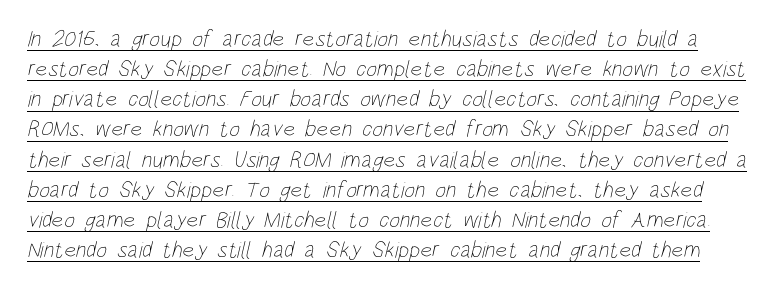
The image shows 23 px text type; set normal line spacing (1.31x), normal letter spacing, underlined.
